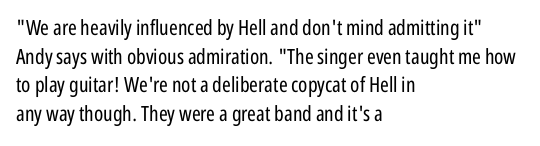
{"italic": "no", "bold": "no", "underline": "no", "align": "left", "line_spacing": "normal", "line_spacing_ratio": 1.36, "letter_spacing": "normal", "letter_spacing_em": 0.0, "glyph_px": 21}
